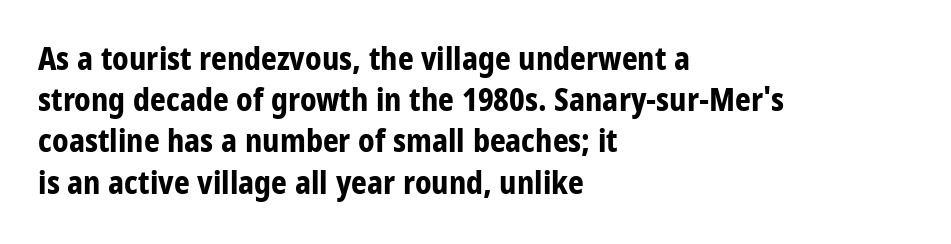
Spacing verdict: proportional, widths tailored to each character. Spacing between characters is what you'd get straight out of the box. The gap between lines stays unmarked. Regarding leading, the lines here are spaced in the standard way. The lines in this sample share a left origin and differ only in where they stop. Characters remain perfectly vertical along every line.
